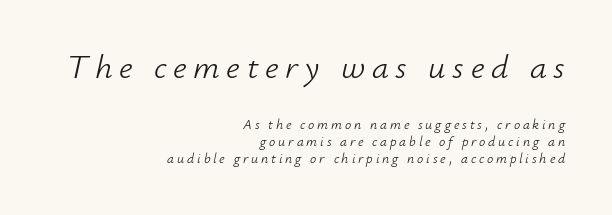
Q: Is the text bold? A: No.
Q: Is the text italic (slanted)? A: Yes, it leans right by about 12 degrees.
Q: Is the text underlined? A: No.
Q: How is the paragraph aligned? A: Right-aligned.
Q: Is the spacing between letters normal or unusually wide? A: Unusually wide.
Q: Which block of text is set in a larger size, the first (top) or the second (bottom)? A: The first (top) one.
Q: Width (condensed, normal, or wide)? A: Normal.
Q: Stroke contrast? A: Low.
Q: x-height? A: Small.
Q: Monospaced? A: No.
